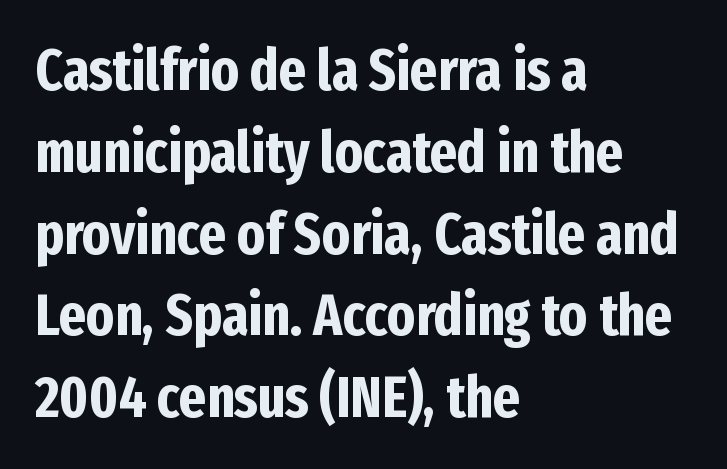
What kind of face is this? One without serifs — a sans. A typesetter would call this zero additional tracking. Typesetter's note: full bold, strokes at maximum text heaviness. Compared with typical paragraphs, the rows here are spaced about the same.
